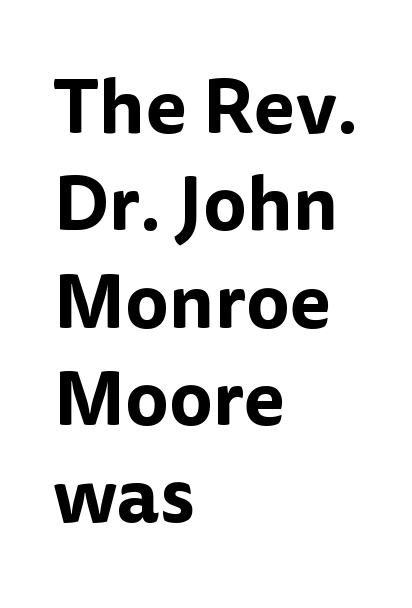
{"serif": "no", "italic": "no", "width": "normal", "stroke_contrast": "low", "x_height": "medium", "monospaced": "no", "underline": "no", "align": "left", "line_spacing": "normal", "line_spacing_ratio": 1.28, "letter_spacing": "normal", "letter_spacing_em": 0.0, "glyph_px": 76}
